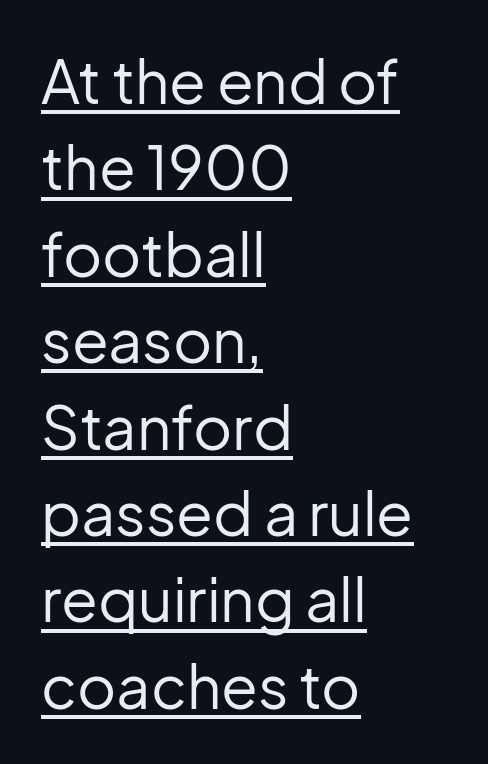
The image shows 60 px regular-weight sans-serif type, upright; set left-aligned, normal line spacing (1.44x), normal letter spacing, underlined; low stroke contrast and a medium x-height.
